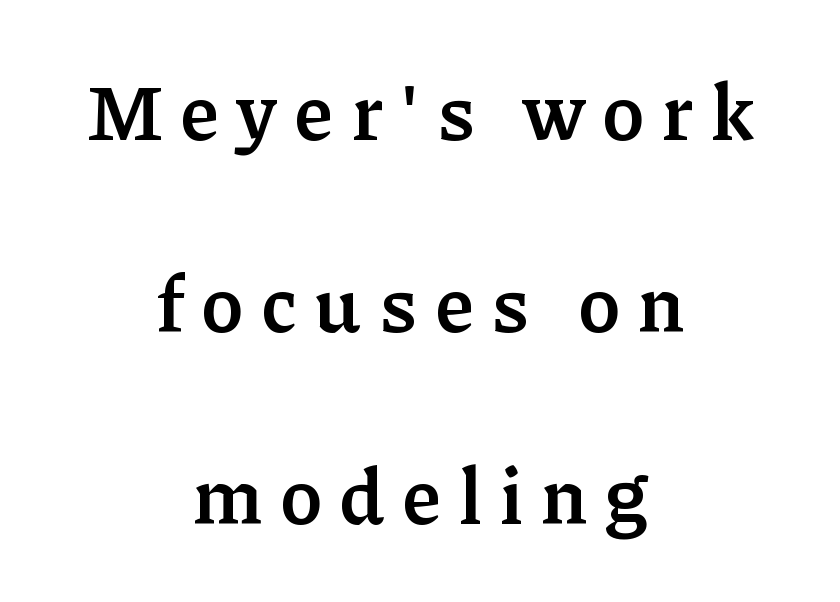
Q: Is the text bold? A: Yes.
Q: Is the text italic (slanted)? A: No, it is upright.
Q: Is the typeface a serif or a sans-serif typeface? A: Serif.
Q: Is the text underlined? A: No.
Q: How is the paragraph aligned? A: Centered.
Q: Is the spacing between letters normal or unusually wide? A: Unusually wide.
Q: Is the spacing between lines tight, normal or loose? A: Loose.
Q: Width (condensed, normal, or wide)? A: Normal.
Q: Stroke contrast? A: Low.
Q: x-height? A: Medium.
Q: Monospaced? A: No.
